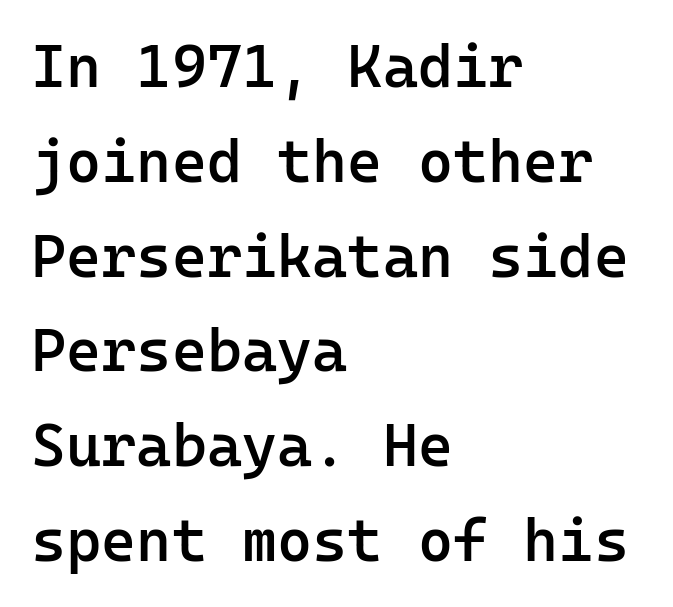
{"serif": "no", "italic": "no", "bold": "semi", "weight": "semibold", "width": "normal", "stroke_contrast": "low", "x_height": "medium", "monospaced": "yes", "underline": "no", "align": "left", "line_spacing": "normal", "line_spacing_ratio": 1.58, "letter_spacing": "normal", "letter_spacing_em": 0.0, "glyph_px": 60}
